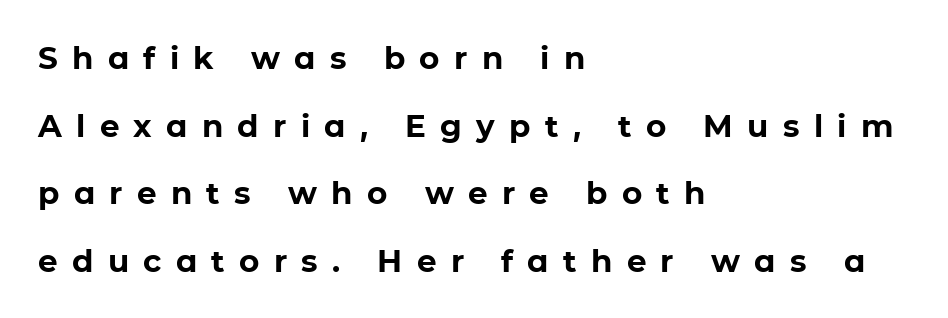
Line starts are locked; line ends wander. I'd describe the lettering as bold — thick and assertive. Italic: no, the glyphs are upright roman. Caption: expanded tracking, letters set apart. Vertical spacing — loose.
